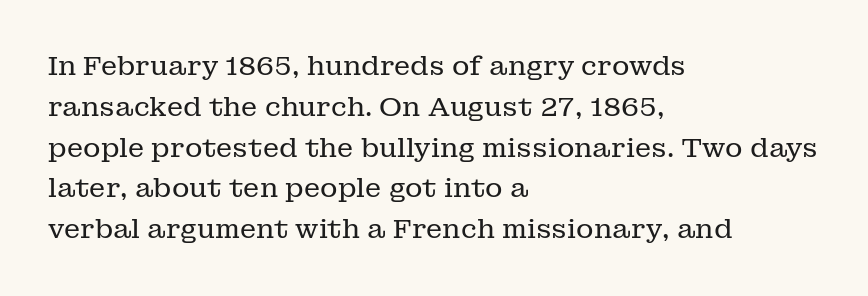
Q: Is the text bold? A: No.
Q: Is the text italic (slanted)? A: No, it is upright.
Q: Is the text underlined? A: No.
Q: How is the paragraph aligned? A: Left-aligned.
Q: Is the spacing between letters normal or unusually wide? A: Normal.
Q: Is the spacing between lines tight, normal or loose? A: Normal.
